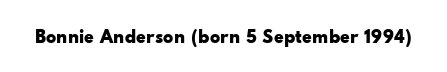
The rendering keeps characters at their native spacing. Underlining? Definitely not there. Nope, not italic — everything's standing straight. Set as a true bold cut, around the 700 mark.
